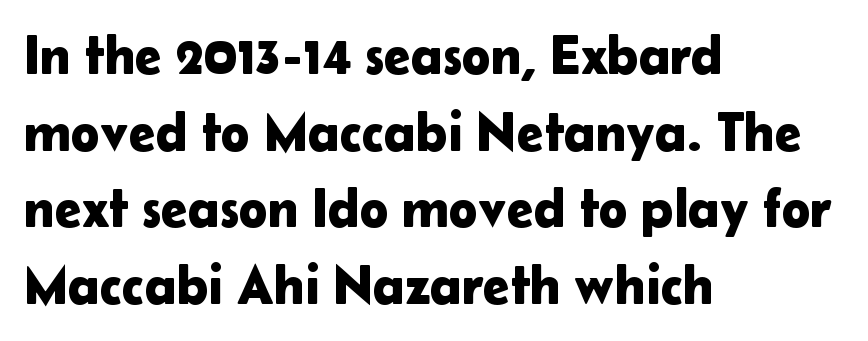
Q: Is the text italic (slanted)? A: No, it is upright.
Q: Is the typeface a serif or a sans-serif typeface? A: Sans-serif.
Q: Is the text underlined? A: No.
Q: How is the paragraph aligned? A: Left-aligned.
Q: Is the spacing between letters normal or unusually wide? A: Normal.
Q: Is the spacing between lines tight, normal or loose? A: Normal.
Q: Width (condensed, normal, or wide)? A: Normal.
Q: Stroke contrast? A: Low.
Q: x-height? A: Medium.
Q: Monospaced? A: No.
